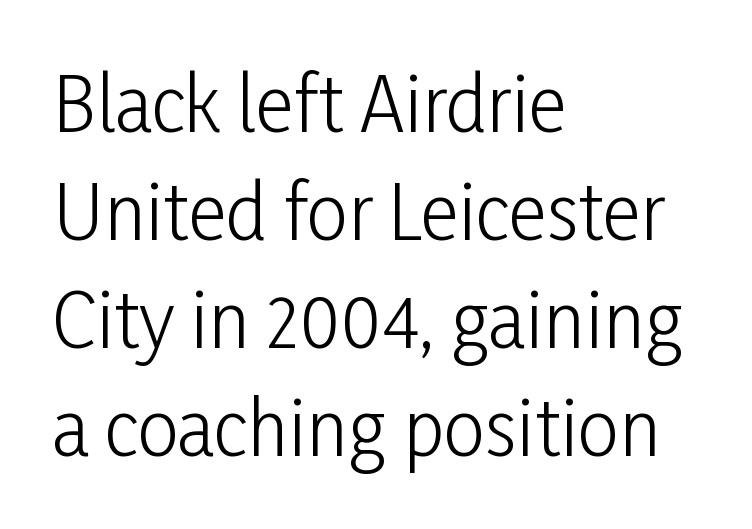
{"serif": "no", "italic": "no", "bold": "no", "weight": "light", "width": "condensed", "stroke_contrast": "low", "x_height": "medium", "monospaced": "no", "underline": "no", "align": "left", "line_spacing": "normal", "line_spacing_ratio": 1.46, "letter_spacing": "normal", "letter_spacing_em": 0.0, "glyph_px": 74}
